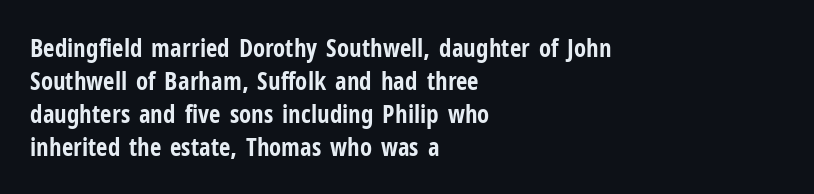
A full-strength bold gives these letters their thick strokes. The gaps between neighbouring characters are ordinary and unremarkable. The lines sit at an ordinary, default distance from one another. Descender tails drop into unmarked territory.
